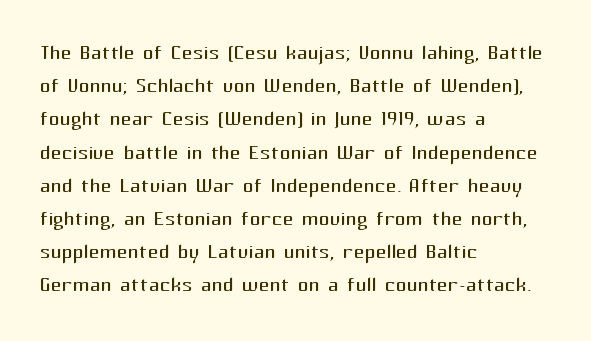
{"italic": "no", "bold": "no", "underline": "no", "align": "left", "line_spacing_ratio": 1.23, "letter_spacing": "normal", "letter_spacing_em": 0.0, "glyph_px": 27}
